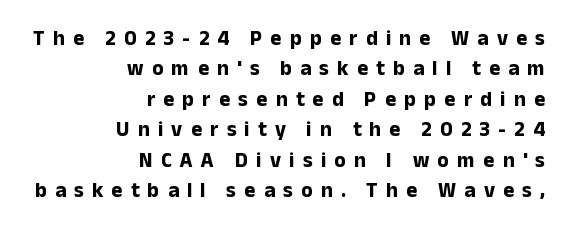
Notice how thick the strokes are: this is what a full bold looks like. Italic? Not at all — the glyphs are vertical. Is the letter spacing exaggerated? Yes — the characters are pushed far apart. The lines in this sample share a right terminus and differ only in where they begin.
